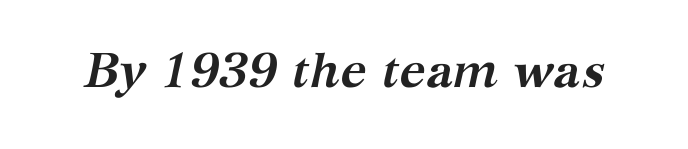
The image shows 48 px semibold serif type, italic (leaning right); set normal letter spacing, not underlined; medium stroke contrast and a medium x-height.
